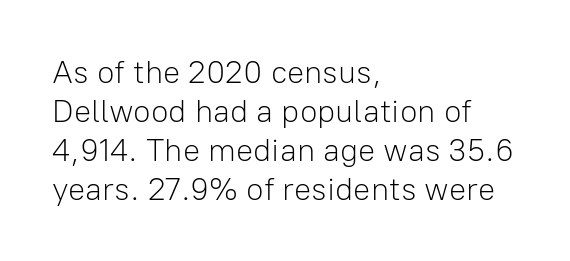
Q: Is the text bold? A: No.
Q: Is the text italic (slanted)? A: No, it is upright.
Q: Is the typeface a serif or a sans-serif typeface? A: Sans-serif.
Q: Is the text underlined? A: No.
Q: How is the paragraph aligned? A: Left-aligned.
Q: Is the spacing between letters normal or unusually wide? A: Normal.
Q: Width (condensed, normal, or wide)? A: Normal.
Q: Stroke contrast? A: Low.
Q: x-height? A: Medium.
Q: Monospaced? A: No.
